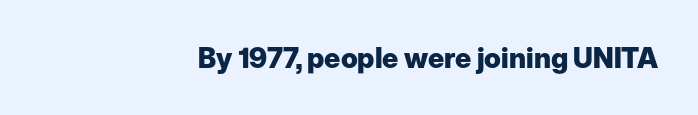
{"serif": "no", "italic": "no", "bold": "yes", "weight": "heavy", "width": "normal", "stroke_contrast": "low", "x_height": "medium", "monospaced": "no", "underline": "no", "align": "right", "letter_spacing": "normal", "letter_spacing_em": 0.0, "glyph_px": 28}
